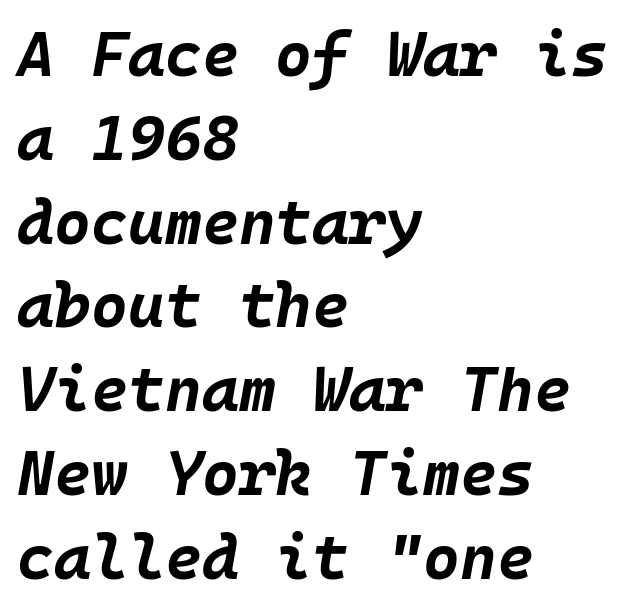
{"italic": "yes", "lean": "right", "slant_degrees": 10, "bold": "yes", "weight": "bold", "width": "normal", "stroke_contrast": "low", "x_height": "large", "underline": "no", "align": "left", "line_spacing": "normal", "line_spacing_ratio": 1.33, "letter_spacing": "normal", "letter_spacing_em": 0.0, "glyph_px": 63}
